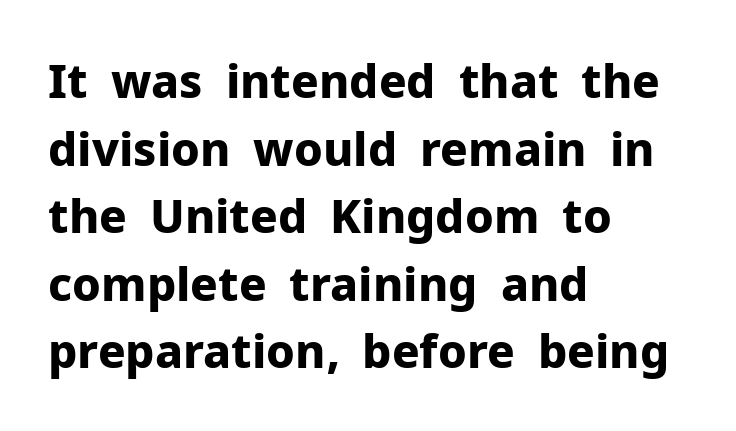
{"serif": "no", "italic": "no", "bold": "yes", "weight": "bold", "width": "normal", "stroke_contrast": "low", "x_height": "medium", "monospaced": "no", "underline": "no", "align": "left", "line_spacing": "normal", "line_spacing_ratio": 1.47, "letter_spacing": "normal", "letter_spacing_em": 0.0, "glyph_px": 46}
